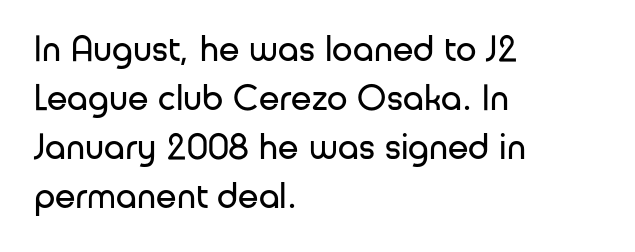
The type is set solid horizontally, with unmodified tracking. The words here are not underlined. A typesetter would call this leading conventional body-copy spacing. No heavy texture on the line: the type isn't bold. These lines are rendered in a variable-pitch font. Typographically, this falls in the sans-serif category.
